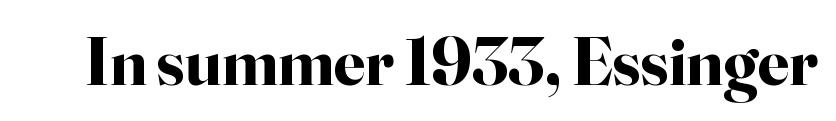
Proportional: the letters do not fall into vertical columns. Notice how the stems are strictly vertical — no italics here. The letters sit at their default tracking, neither squeezed nor spread. The specimen omits any rule beneath the text block's lines. A serif font was chosen for this passage. What weight is shown? A full bold with thick strokes.
